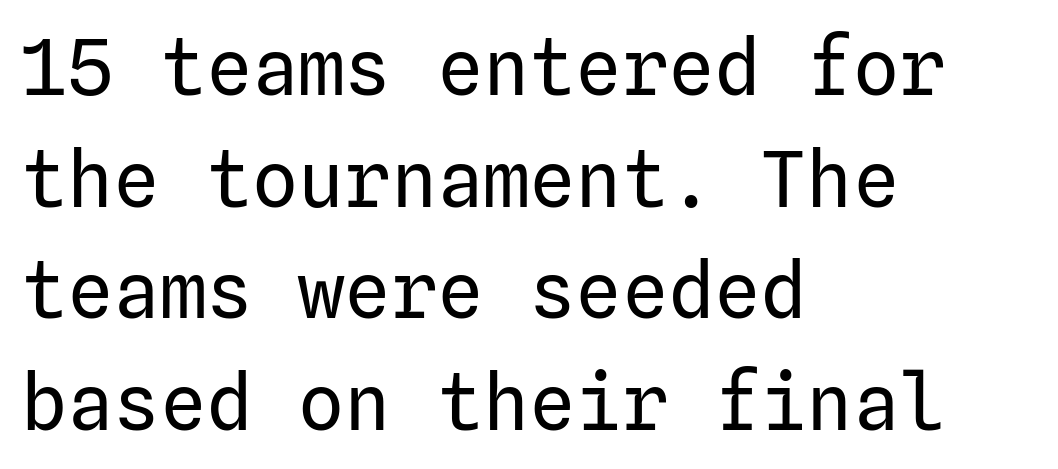
{"serif": "no", "italic": "no", "bold": "no", "weight": "regular", "width": "normal", "stroke_contrast": "low", "x_height": "medium", "underline": "no", "align": "left", "line_spacing": "normal", "line_spacing_ratio": 1.45, "letter_spacing": "normal", "letter_spacing_em": 0.0, "glyph_px": 77}
